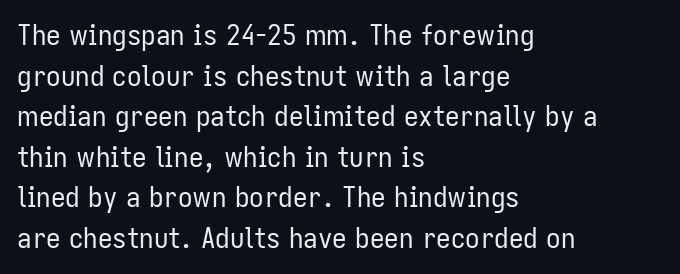
Q: Is the text bold? A: No.
Q: Is the text italic (slanted)? A: No, it is upright.
Q: Is the typeface a serif or a sans-serif typeface? A: Sans-serif.
Q: Is the text underlined? A: No.
Q: How is the paragraph aligned? A: Left-aligned.
Q: Is the spacing between letters normal or unusually wide? A: Normal.
Q: Is the spacing between lines tight, normal or loose? A: Normal.
Q: Width (condensed, normal, or wide)? A: Condensed.
Q: Stroke contrast? A: Low.
Q: x-height? A: Medium.
Q: Monospaced? A: No.
